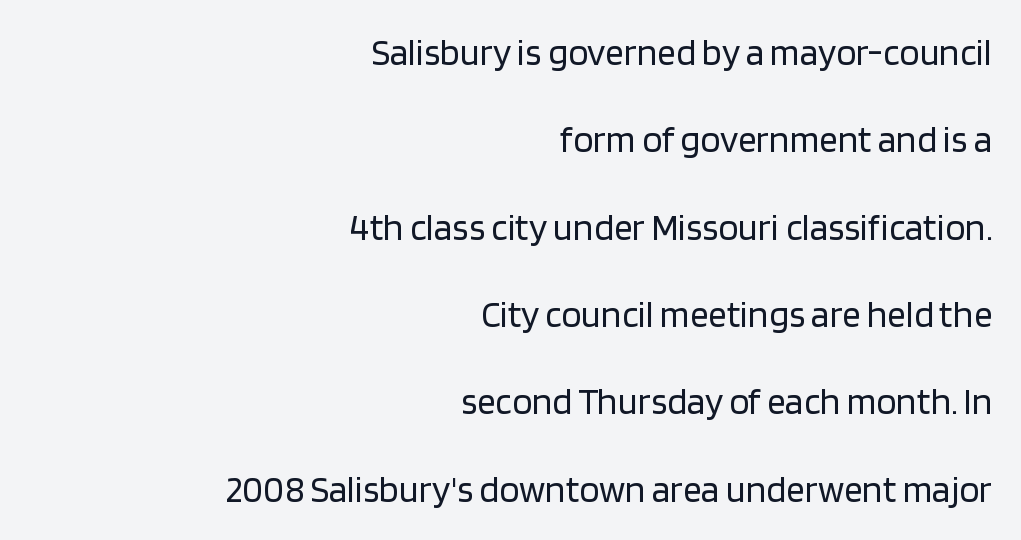
Each letter keeps its own natural width here, so spacing adapts to shape. Summary of vertical rhythm: relaxed, with wide interline spacing. The glyphs are unaccompanied by any horizontal stroke below them. Is the letter spacing exaggerated? No — it looks like the ordinary default. No feet cap the strokes, marking this as sans-serif type.
